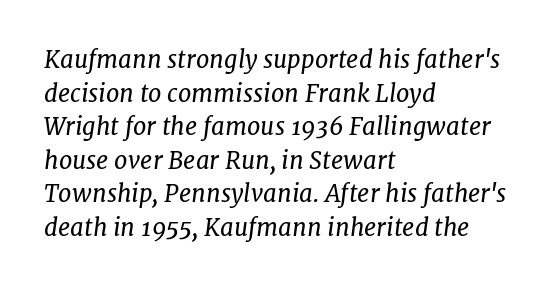
{"italic": "yes", "lean": "right", "slant_degrees": 7, "bold": "no", "underline": "no", "align": "left", "line_spacing": "normal", "line_spacing_ratio": 1.4, "letter_spacing": "normal", "letter_spacing_em": 0.0, "glyph_px": 24}
